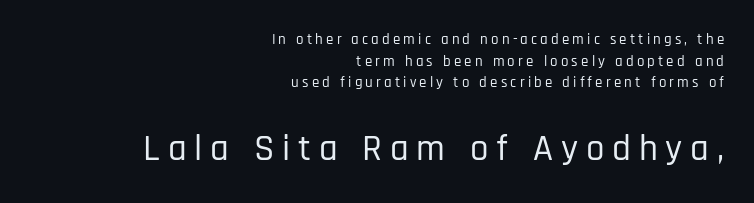
Q: Is the text italic (slanted)? A: No, it is upright.
Q: Is the typeface a serif or a sans-serif typeface? A: Sans-serif.
Q: Is the text underlined? A: No.
Q: How is the paragraph aligned? A: Right-aligned.
Q: Is the spacing between letters normal or unusually wide? A: Unusually wide.
Q: Is the spacing between lines tight, normal or loose? A: Normal.
Q: Which block of text is set in a larger size, the first (top) or the second (bottom)? A: The second (bottom) one.
Q: Width (condensed, normal, or wide)? A: Condensed.
Q: Stroke contrast? A: Low.
Q: x-height? A: Large.
Q: Monospaced? A: No.
